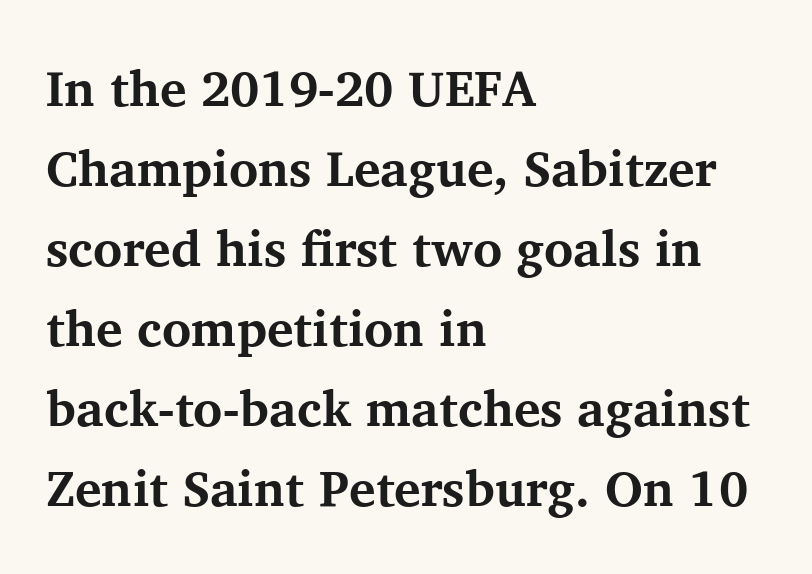
The image shows 50 px bold serif type, upright; set left-aligned, normal line spacing (1.6x), normal letter spacing, not underlined; medium stroke contrast and a medium x-height.
